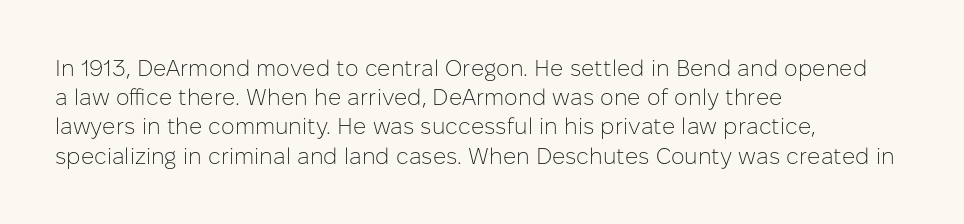
Nothing unusual about the tracking: characters are spaced as the font intends. Caption: multi-line text, flush left, ragged right. How would I describe the line gaps? Plain and ordinary. Unbolded letterforms with no extra heft.
